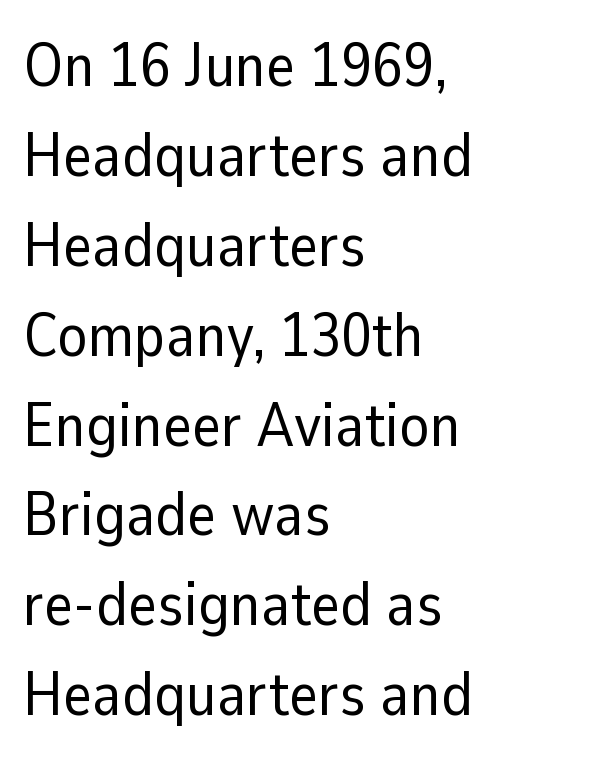
Q: Is the text bold? A: No.
Q: Is the text italic (slanted)? A: No, it is upright.
Q: Is the typeface a serif or a sans-serif typeface? A: Sans-serif.
Q: Is the text underlined? A: No.
Q: How is the paragraph aligned? A: Left-aligned.
Q: Is the spacing between letters normal or unusually wide? A: Normal.
Q: Is the spacing between lines tight, normal or loose? A: Normal.
Q: Width (condensed, normal, or wide)? A: Normal.
Q: Stroke contrast? A: Low.
Q: x-height? A: Medium.
Q: Monospaced? A: No.
